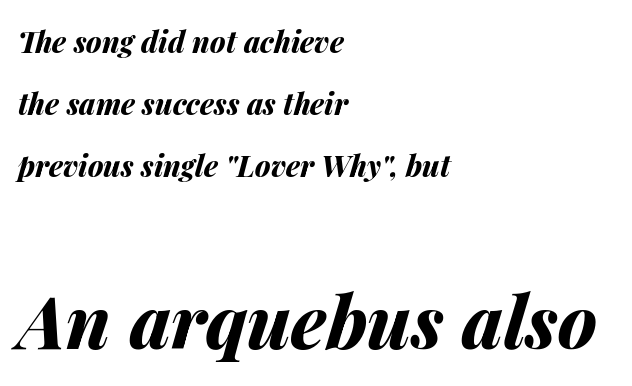
Just letters on the line, the space beneath them empty. If you drew a line through each stem, it would be angled. The sample has been set heavy, in full bold. Looks like regular typesetting: each glyph gets only the width it needs. Baseline-to-baseline distance is far greater than the letter height.
